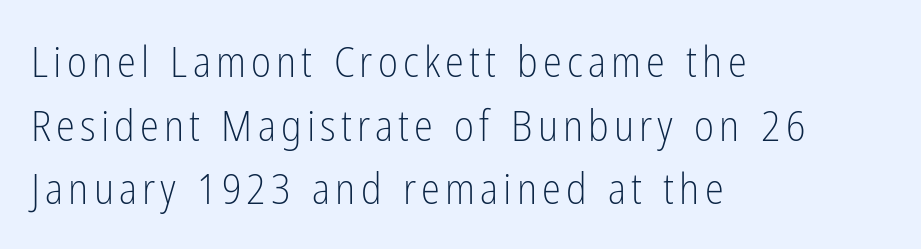
Q: Is the text bold? A: No.
Q: Is the text italic (slanted)? A: No, it is upright.
Q: Is the typeface a serif or a sans-serif typeface? A: Sans-serif.
Q: Is the text underlined? A: No.
Q: How is the paragraph aligned? A: Left-aligned.
Q: Is the spacing between lines tight, normal or loose? A: Normal.
Q: Width (condensed, normal, or wide)? A: Condensed.
Q: Stroke contrast? A: Low.
Q: x-height? A: Medium.
Q: Monospaced? A: No.
